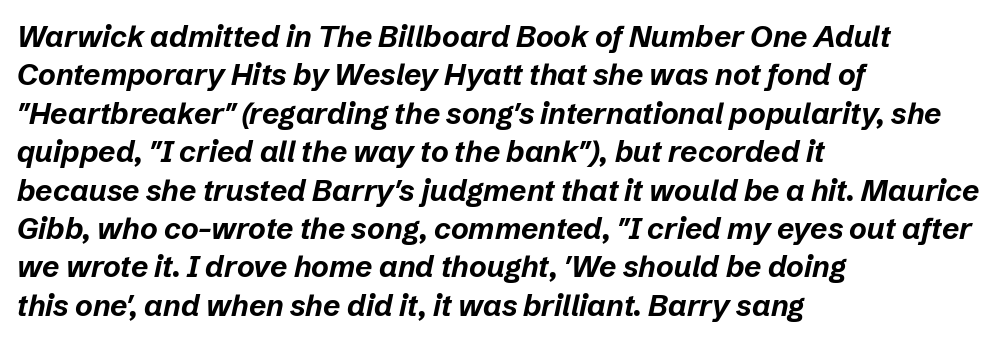
The image shows 30 px bold type, italic (leaning right); set left-aligned, normal line spacing (1.28x), normal letter spacing, not underlined; low stroke contrast and a medium x-height.
